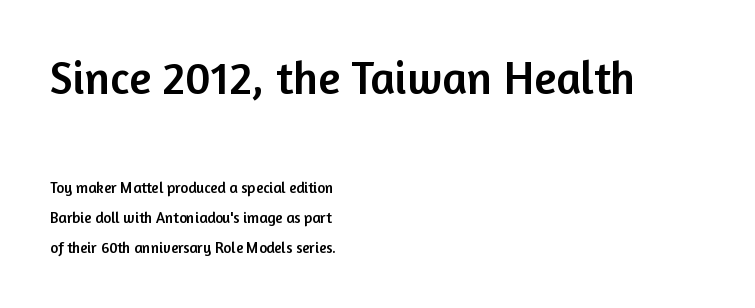
The image shows 46 px sans-serif type, upright; set left-aligned, loose line spacing (1.99x), normal letter spacing, not underlined; the first (top) block is 3.07x larger; low stroke contrast and a medium x-height.
